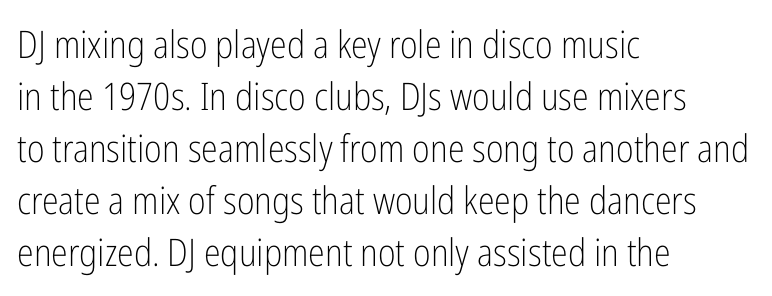
The image shows 38 px light, condensed sans-serif type, upright; set left-aligned, normal line spacing (1.37x), normal letter spacing, not underlined; low stroke contrast and a medium x-height.
